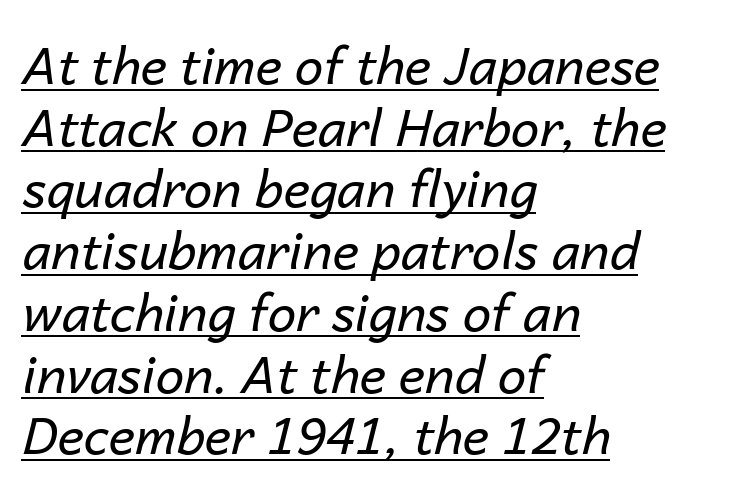
The letters advance in unequal steps, a hallmark of proportional type. Beneath each row of characters lies a ruled line. Characters are canted at an angle relative to the baseline's perpendicular. These lines are set flush left with a ragged right edge.
